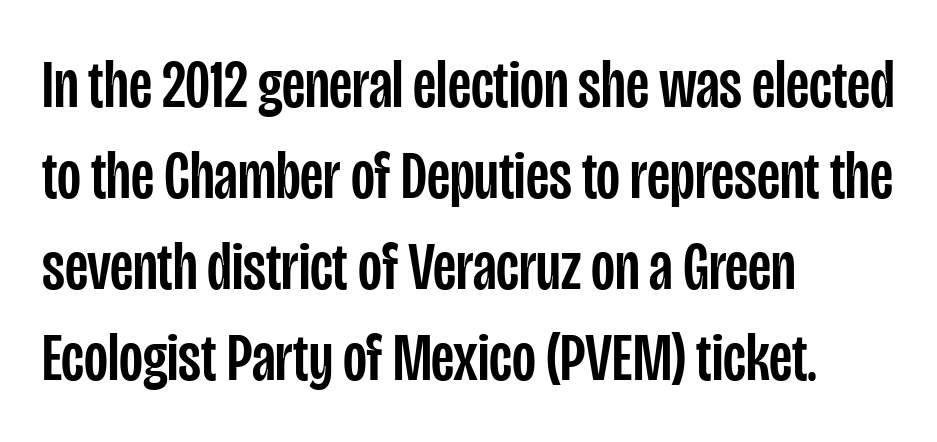
{"serif": "no", "italic": "no", "width": "condensed", "stroke_contrast": "low", "x_height": "large", "monospaced": "no", "underline": "no", "align": "left", "line_spacing": "normal", "line_spacing_ratio": 1.32, "letter_spacing": "normal", "letter_spacing_em": 0.0, "glyph_px": 69}
